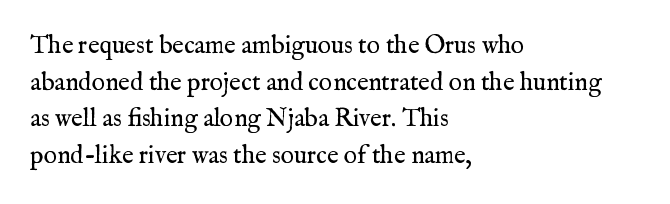
{"italic": "no", "bold": "no", "underline": "no", "align": "left", "line_spacing": "normal", "line_spacing_ratio": 1.47, "letter_spacing": "normal", "letter_spacing_em": 0.0, "glyph_px": 25}
